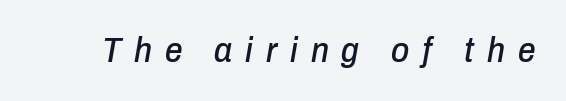
Q: Is the text italic (slanted)? A: Yes, it leans right by about 10 degrees.
Q: Is the text underlined? A: No.
Q: Is the spacing between letters normal or unusually wide? A: Unusually wide.
Q: Width (condensed, normal, or wide)? A: Condensed.
Q: Stroke contrast? A: Low.
Q: x-height? A: Medium.
Q: Monospaced? A: No.
